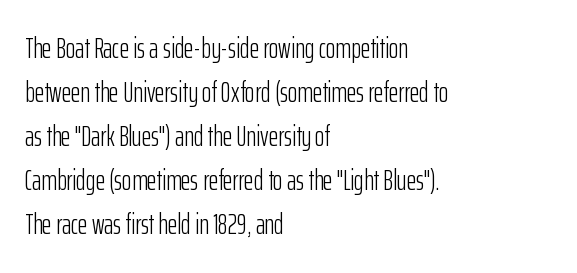
{"serif": "no", "italic": "no", "bold": "no", "weight": "light", "width": "condensed", "stroke_contrast": "low", "x_height": "medium", "monospaced": "no", "underline": "no", "align": "left", "line_spacing": "normal", "line_spacing_ratio": 1.52, "letter_spacing": "normal", "letter_spacing_em": 0.0, "glyph_px": 29}
